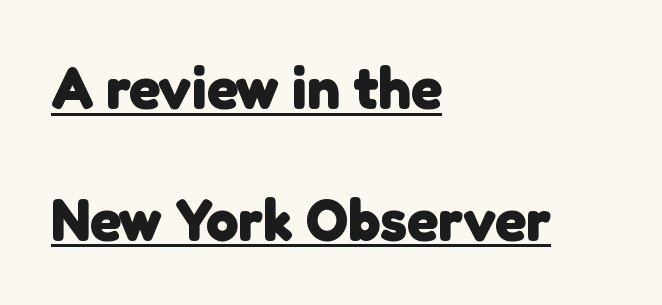
{"serif": "no", "bold": "yes", "weight": "heavy", "width": "normal", "stroke_contrast": "low", "x_height": "medium", "monospaced": "no", "underline": "yes", "align": "left", "line_spacing": "loose", "line_spacing_ratio": 2.27, "letter_spacing": "normal", "letter_spacing_em": 0.0, "glyph_px": 58}
